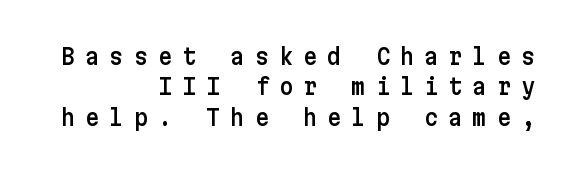
Q: Is the text italic (slanted)? A: No, it is upright.
Q: Is the text underlined? A: No.
Q: How is the paragraph aligned? A: Right-aligned.
Q: Is the spacing between letters normal or unusually wide? A: Unusually wide.
Q: Is the spacing between lines tight, normal or loose? A: Normal.
